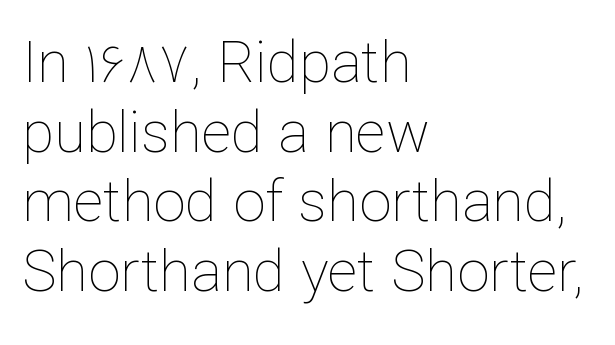
The image shows 58 px thin type, upright; set left-aligned, line spacing 1.2x, normal letter spacing, not underlined; low stroke contrast and a medium x-height.
